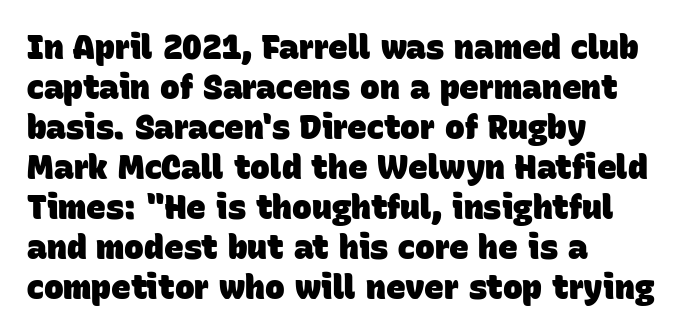
{"serif": "no", "bold": "yes", "weight": "heavy", "width": "normal", "stroke_contrast": "low", "x_height": "large", "monospaced": "no", "underline": "no", "align": "left", "line_spacing_ratio": 1.21, "letter_spacing": "normal", "letter_spacing_em": 0.0, "glyph_px": 33}
